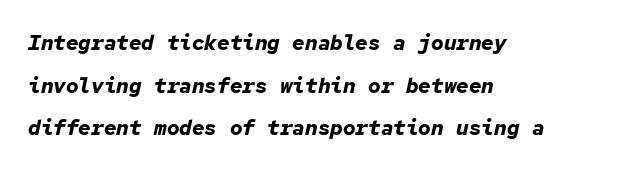
Q: Is the text bold? A: Yes.
Q: Is the text italic (slanted)? A: Yes, it leans right by about 12 degrees.
Q: Is the text underlined? A: No.
Q: How is the paragraph aligned? A: Left-aligned.
Q: Is the spacing between letters normal or unusually wide? A: Normal.
Q: Is the spacing between lines tight, normal or loose? A: Loose.
